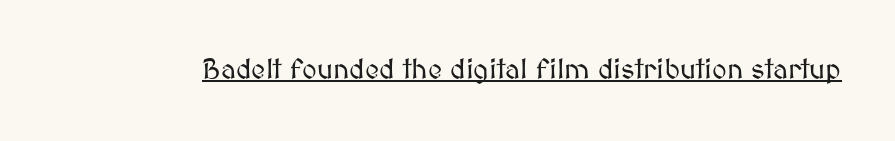
Students, observe the line beneath the letters — that is underlining. Think of a printed novel: that variable character pitch is what you see here. The lettering holds an erect, upright posture throughout. Nothing unusual about the tracking: characters are spaced as the font intends.
